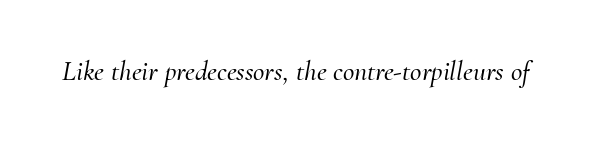
Quick note: italic. Examine the stroke ends and you'll spot serifs. The rendering uses natural spacing where letterforms have individual widths. The passage shown is not underscored anywhere. Observe the ordinary spacing: letters are neighbours, not strangers.
